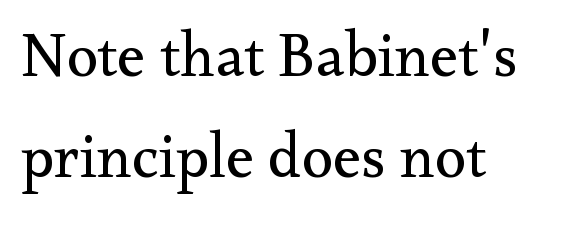
Q: Is the text bold? A: No.
Q: Is the text italic (slanted)? A: No, it is upright.
Q: Is the typeface a serif or a sans-serif typeface? A: Serif.
Q: Is the text underlined? A: No.
Q: How is the paragraph aligned? A: Left-aligned.
Q: Is the spacing between letters normal or unusually wide? A: Normal.
Q: Is the spacing between lines tight, normal or loose? A: Normal.
Q: Width (condensed, normal, or wide)? A: Normal.
Q: Stroke contrast? A: Medium.
Q: x-height? A: Small.
Q: Monospaced? A: No.
